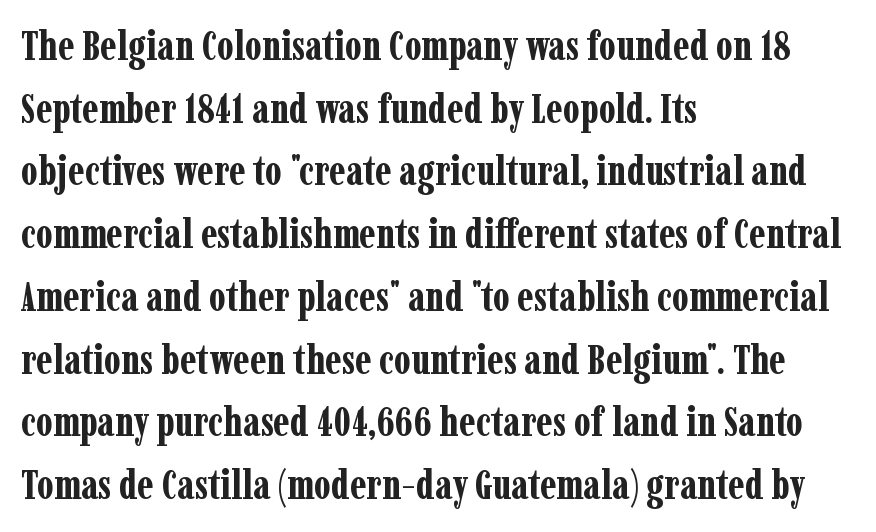
You could not count columns in this text — the font is proportionally spaced. Letterform terminals end in serifs throughout the passage. Is the letter spacing exaggerated? No — it looks like the ordinary default. Quick note: not italic, upright. A clean baseline with only descenders dipping below it.
